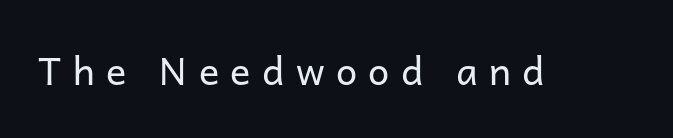
{"serif": "no", "italic": "no", "bold": "no", "weight": "regular", "width": "normal", "stroke_contrast": "low", "x_height": "medium", "monospaced": "no", "underline": "no", "letter_spacing": "wide", "letter_spacing_em": 0.3, "glyph_px": 38}
